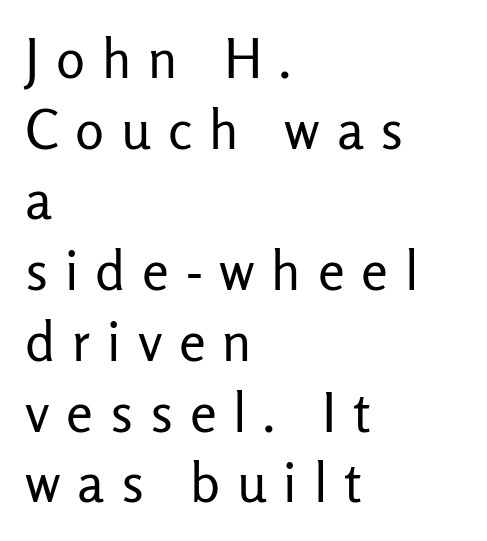
The image shows 54 px regular-weight sans-serif type, upright; set left-aligned, normal line spacing (1.31x), unusually wide letter spacing (+0.31 em), not underlined; low stroke contrast and a medium x-height.
